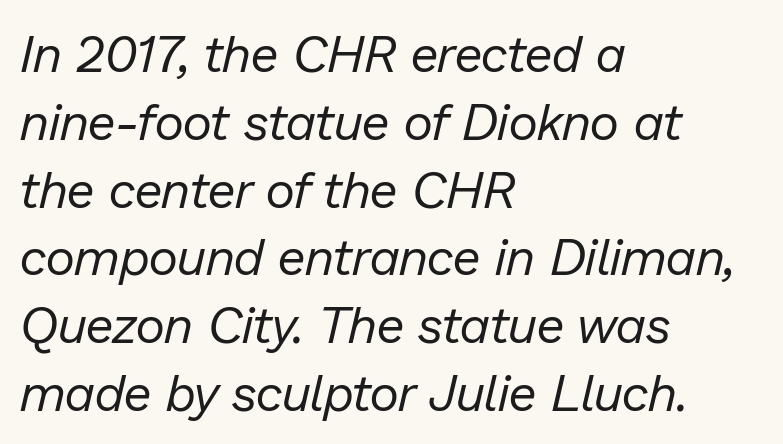
{"italic": "yes", "lean": "right", "slant_degrees": 13, "bold": "no", "weight": "regular", "width": "normal", "stroke_contrast": "low", "x_height": "medium", "monospaced": "no", "underline": "no", "align": "left", "line_spacing": "normal", "line_spacing_ratio": 1.33, "letter_spacing": "normal", "letter_spacing_em": 0.0, "glyph_px": 51}
